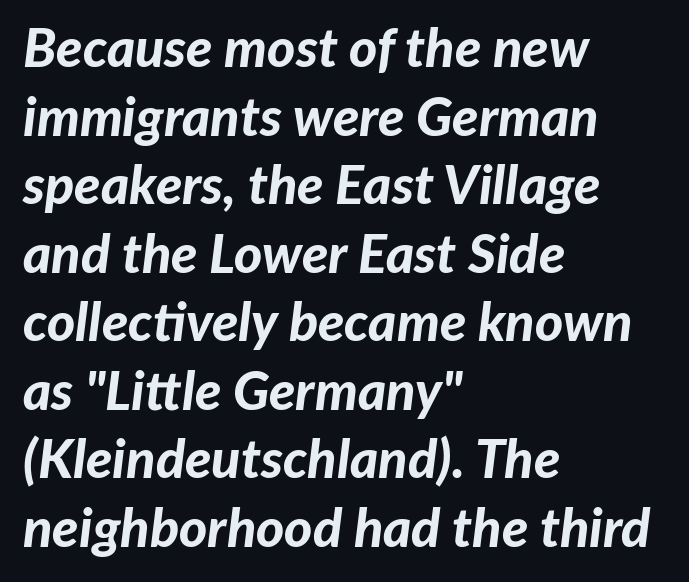
I'd describe the lettering as bold — thick and assertive. There's an unmistakable incline to the writing here. Descenders hang freely into open space. The designer left line spacing at the default. Typeset ragged right — the left edge is the straight one. Default kerning and tracking; the words read as compact shapes.
